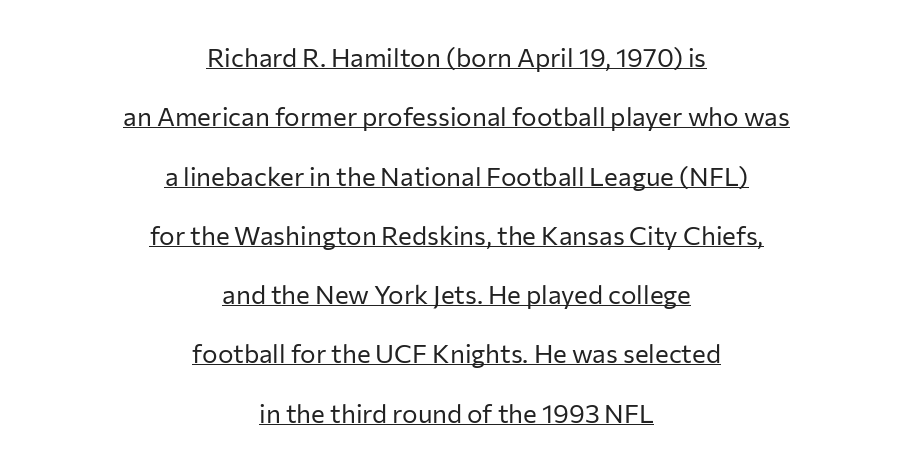
Q: Is the text bold? A: No.
Q: Is the text italic (slanted)? A: No, it is upright.
Q: Is the text underlined? A: Yes.
Q: How is the paragraph aligned? A: Centered.
Q: Is the spacing between letters normal or unusually wide? A: Normal.
Q: Is the spacing between lines tight, normal or loose? A: Loose.
